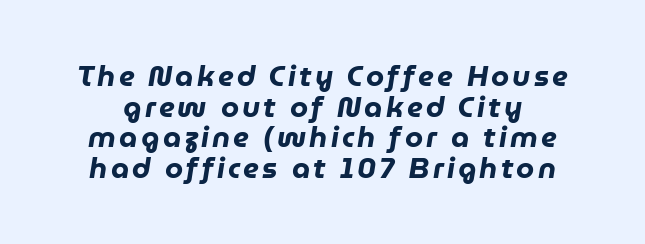
Q: Is the text bold? A: Yes.
Q: Is the text italic (slanted)? A: Yes, it leans right by about 9 degrees.
Q: Is the text underlined? A: No.
Q: Is the spacing between lines tight, normal or loose? A: Tight.
Q: Width (condensed, normal, or wide)? A: Normal.
Q: Stroke contrast? A: Low.
Q: x-height? A: Medium.
Q: Monospaced? A: No.
